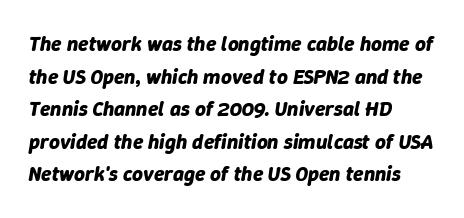
The image shows 21 px bold type, italic (leaning right); set left-aligned, normal line spacing (1.55x), normal letter spacing, not underlined.
